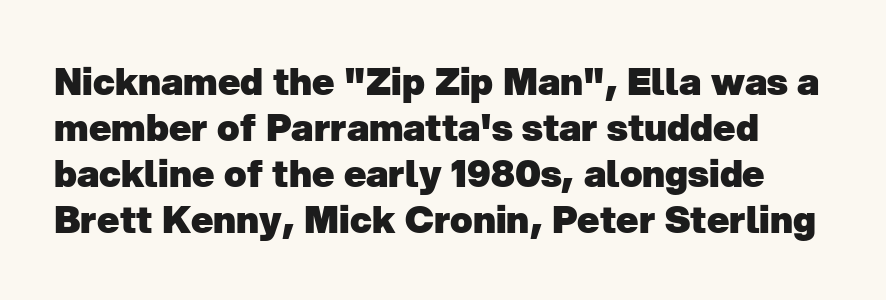
Is this a sans? Yes — the strokes have no serifs. The passage shown is typed in a proportional face where columns would drift. The space directly below the letters is spotless. Compared with typical body copy, the letter spacing here is the same. Set as a true bold cut, around the 700 mark.
